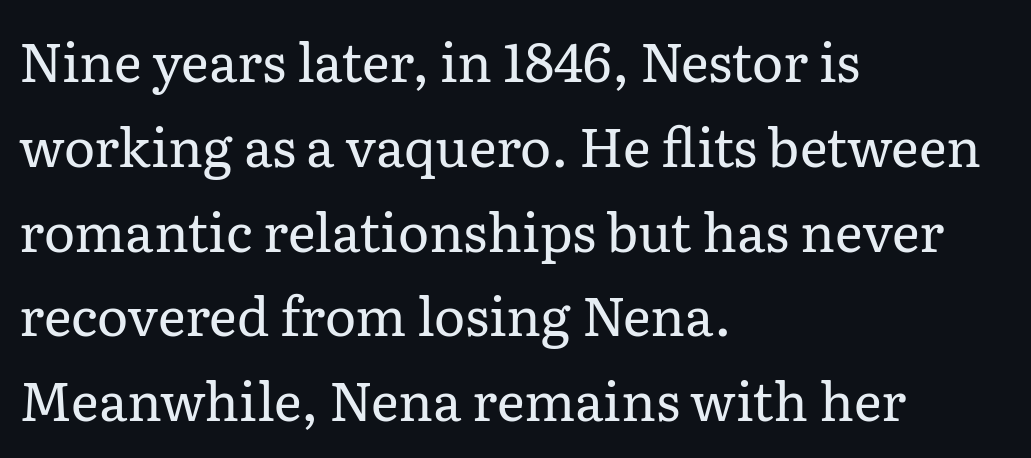
The passage shown is typed in a proportional face where columns would drift. Interline gaps are of average width in this sample. The ragged edge is on the right, which tells us the setting is flush left. To sum up the face: it has serifs. No heavy texture on the line: the type isn't bold. The axis of the letterforms is exactly vertical.
